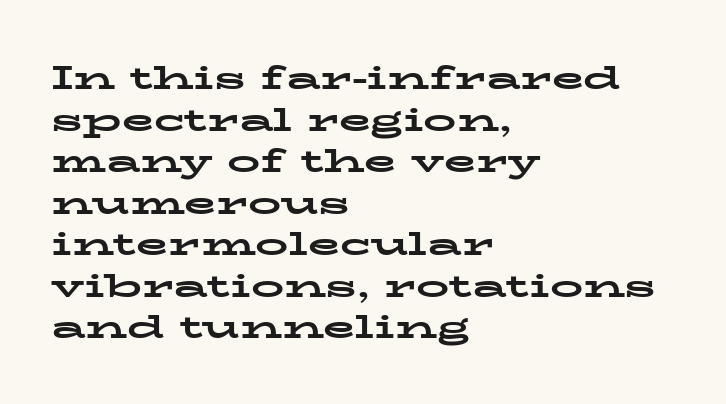
{"serif": "yes", "italic": "no", "bold": "yes", "weight": "bold", "width": "wide", "stroke_contrast": "low", "x_height": "medium", "monospaced": "no", "underline": "no", "align": "left", "line_spacing": "normal", "line_spacing_ratio": 1.26, "letter_spacing": "normal", "letter_spacing_em": 0.0, "glyph_px": 33}
